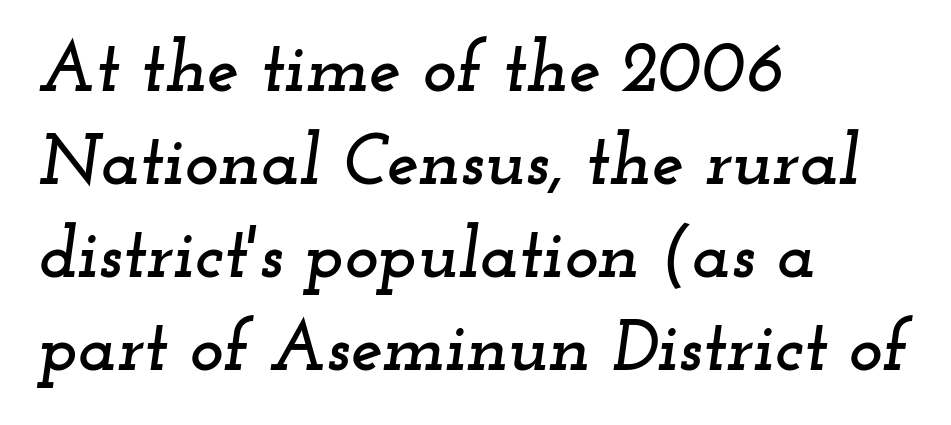
Note the varied advance widths — an 'i' is clearly narrower than an 'm'. Clear beneath every line of the passage. A typesetter would label this face a serif. Does the leading feel generous? No, just average. Alignment: flush left.
